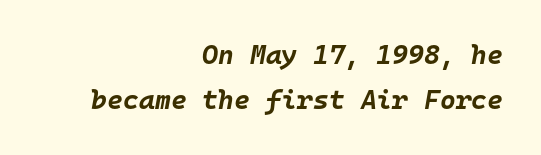
Q: Is the text bold? A: Yes.
Q: Is the text italic (slanted)? A: Yes, it leans right by about 10 degrees.
Q: Is the text underlined? A: No.
Q: How is the paragraph aligned? A: Right-aligned.
Q: Is the spacing between letters normal or unusually wide? A: Normal.
Q: Is the spacing between lines tight, normal or loose? A: Normal.
